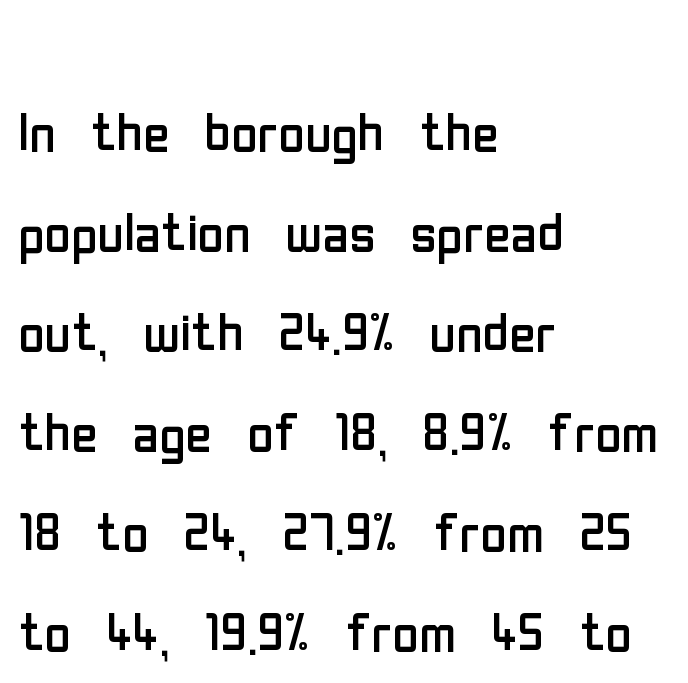
The image shows 72 px regular-weight, condensed sans-serif type, upright; set left-aligned, normal line spacing (1.39x), normal letter spacing, not underlined; low stroke contrast and a medium x-height.
